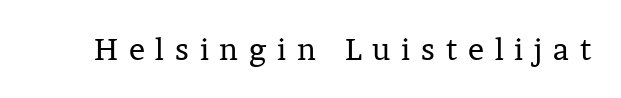
{"serif": "yes", "italic": "no", "bold": "no", "weight": "regular", "width": "normal", "stroke_contrast": "low", "x_height": "medium", "monospaced": "no", "underline": "no", "letter_spacing": "wide", "letter_spacing_em": 0.36, "glyph_px": 30}
